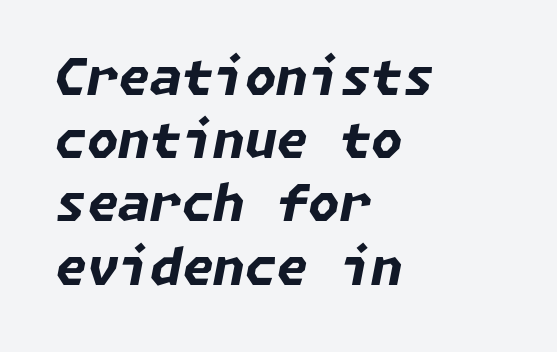
The image shows 51 px bold type, italic (leaning right); set left-aligned, line spacing 1.24x, normal letter spacing, not underlined; low stroke contrast and a medium x-height.
